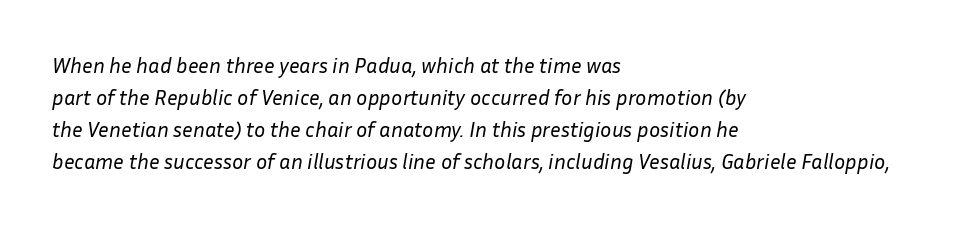
The image shows 21 px text type, italic (leaning right); set left-aligned, normal line spacing (1.52x), normal letter spacing, not underlined.
